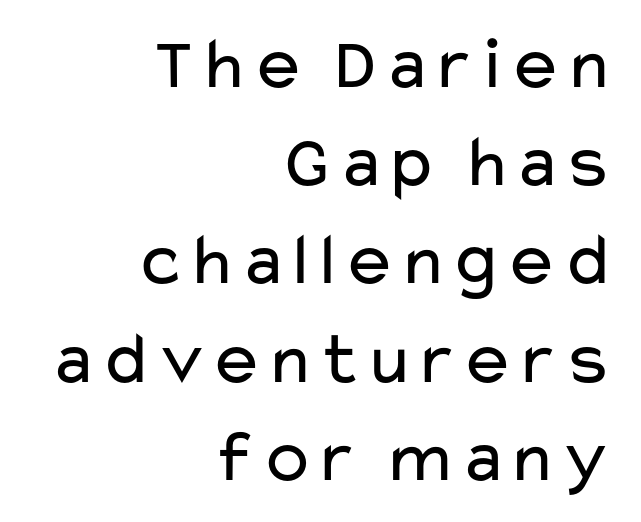
A flush-right, rag-left setting is used for this passage. Weight: in the light-to-regular range. Nothing sits at the stroke ends, so this counts as sans-serif. Spacing verdict: proportional, widths tailored to each character. Beneath every word, the page is bare.
